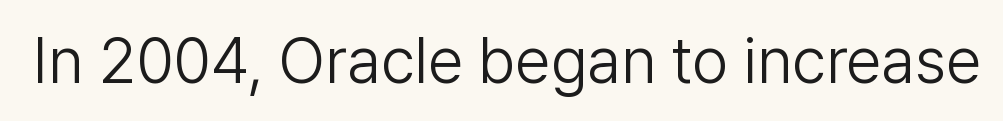
{"serif": "no", "italic": "no", "bold": "no", "weight": "light", "width": "normal", "stroke_contrast": "low", "x_height": "medium", "monospaced": "no", "underline": "no", "letter_spacing": "normal", "letter_spacing_em": 0.0, "glyph_px": 64}
